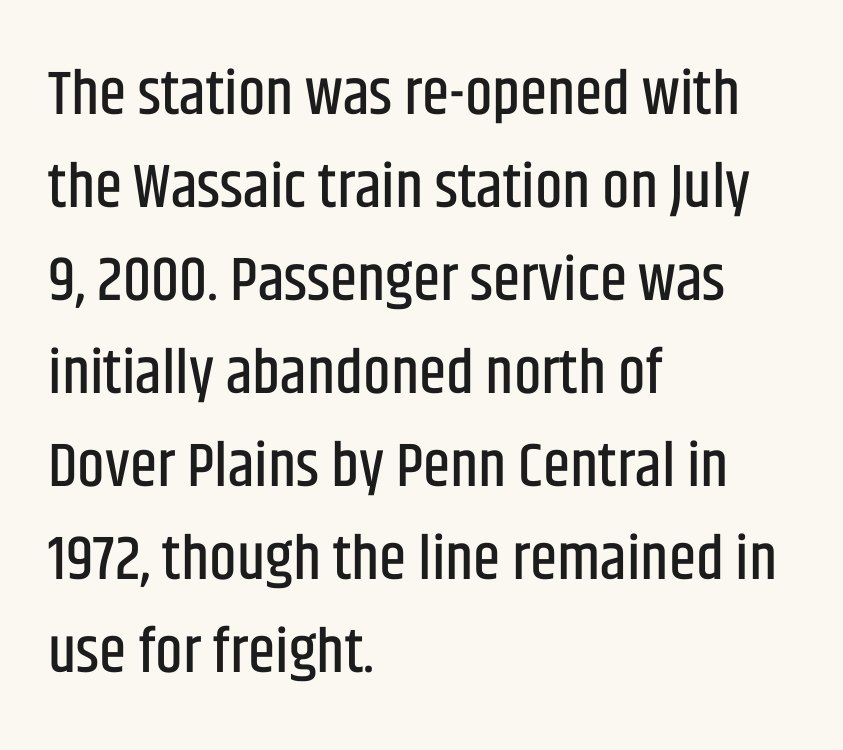
Q: Is the text italic (slanted)? A: No, it is upright.
Q: Is the typeface a serif or a sans-serif typeface? A: Sans-serif.
Q: Is the text underlined? A: No.
Q: How is the paragraph aligned? A: Left-aligned.
Q: Is the spacing between letters normal or unusually wide? A: Normal.
Q: Is the spacing between lines tight, normal or loose? A: Normal.
Q: Width (condensed, normal, or wide)? A: Condensed.
Q: Stroke contrast? A: Low.
Q: x-height? A: Large.
Q: Monospaced? A: No.
